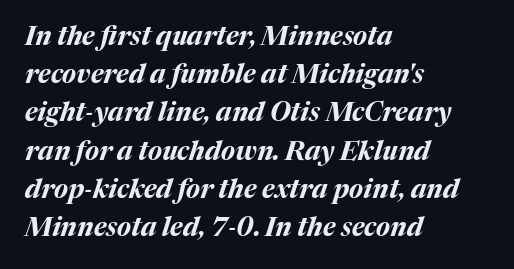
The image shows 26 px bold type, italic (leaning right); set left-aligned, normal line spacing (1.47x), normal letter spacing, not underlined.
